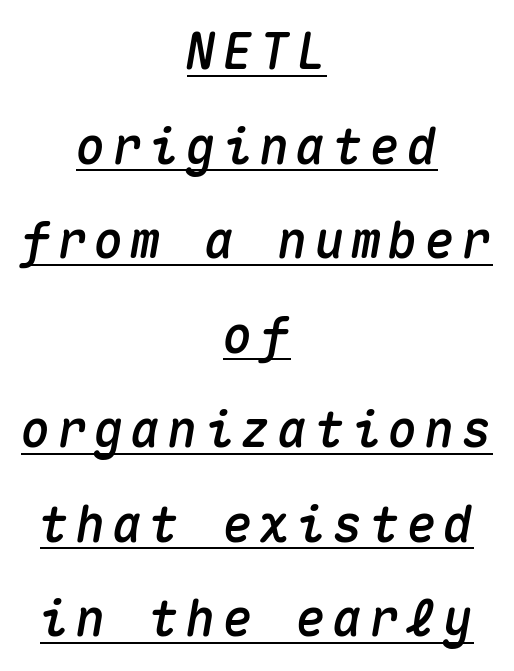
Horizontal bands of white between lines are thick stripes. Emphasis is given by a line drawn under the lettering. The whole block is typeset with a tilt. The compositor balanced each line on the midline. A typesetter would call this monospace, since all characters share one set width.
